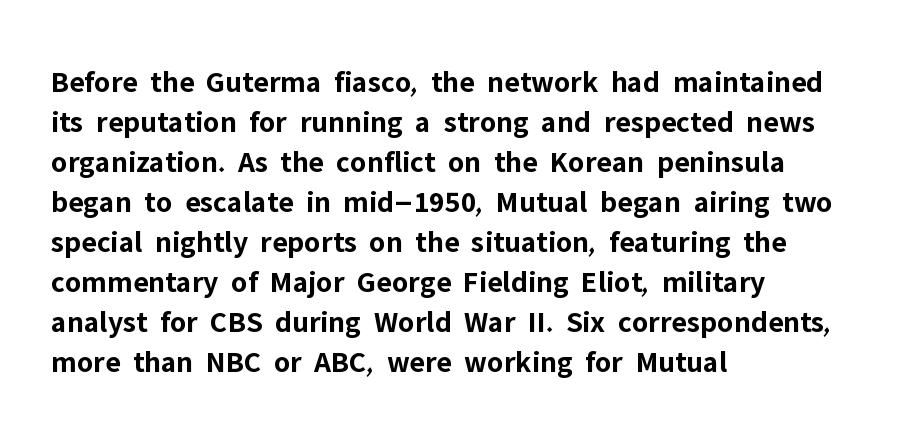
{"serif": "no", "italic": "no", "bold": "yes", "weight": "bold", "width": "normal", "stroke_contrast": "low", "x_height": "medium", "monospaced": "no", "underline": "no", "align": "left", "line_spacing": "normal", "line_spacing_ratio": 1.29, "letter_spacing": "normal", "letter_spacing_em": 0.0, "glyph_px": 31}
